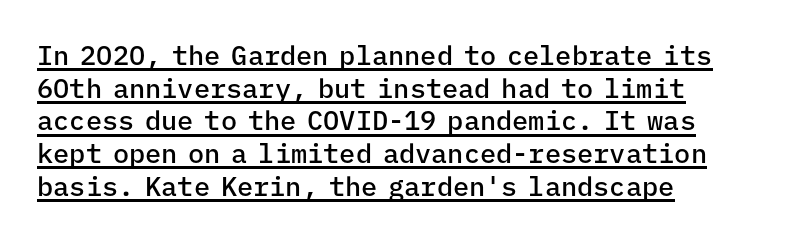
Default kerning and tracking; the words read as compact shapes. Honestly, the underline is the first thing you notice here. In CSS terms this would be text-align: left. Is there any slant? The stems are plumb. Firm but not heavy-handed strokes: this text is semibold.
